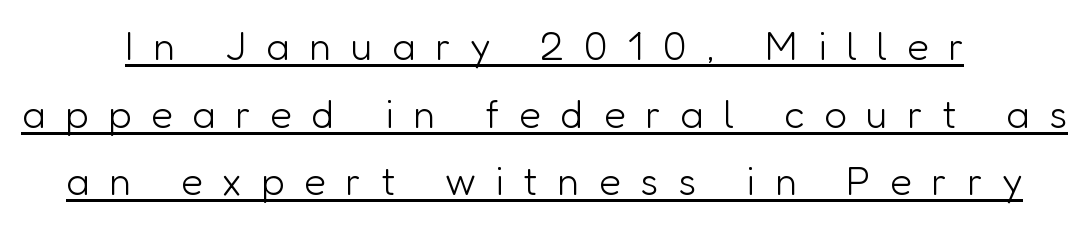
{"serif": "no", "italic": "no", "bold": "no", "weight": "light", "width": "normal", "stroke_contrast": "low", "x_height": "medium", "monospaced": "no", "underline": "yes", "align": "center", "line_spacing": "normal", "line_spacing_ratio": 1.69, "letter_spacing": "wide", "letter_spacing_em": 0.49, "glyph_px": 40}
